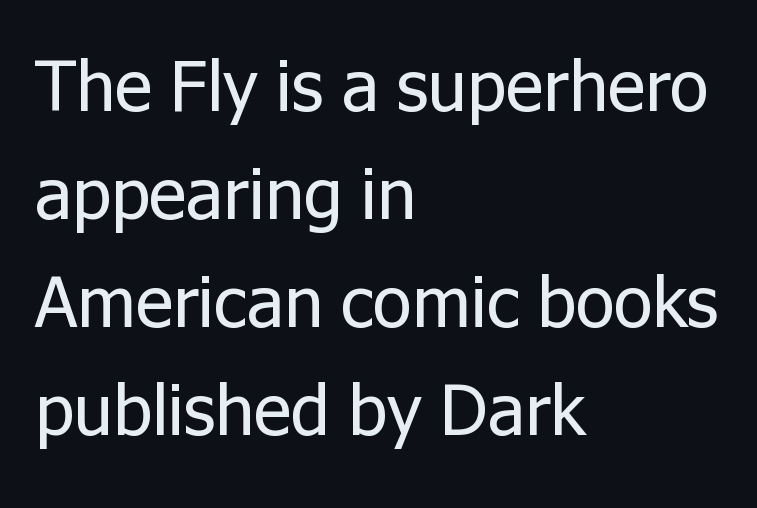
{"serif": "no", "italic": "no", "bold": "no", "weight": "regular", "width": "normal", "stroke_contrast": "low", "x_height": "medium", "monospaced": "no", "underline": "no", "align": "left", "line_spacing": "normal", "line_spacing_ratio": 1.5, "letter_spacing": "normal", "letter_spacing_em": 0.0, "glyph_px": 72}
